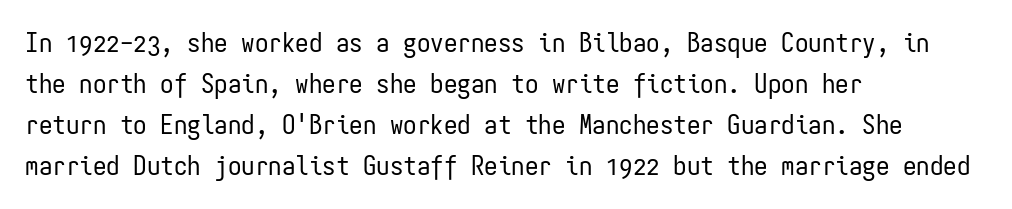
On a weight scale, this lands at 450 or below. The passage shown has conventional tracking throughout. A normal amount of white space separates one row of letters from the next. The rag falls on the right side of this text block.
